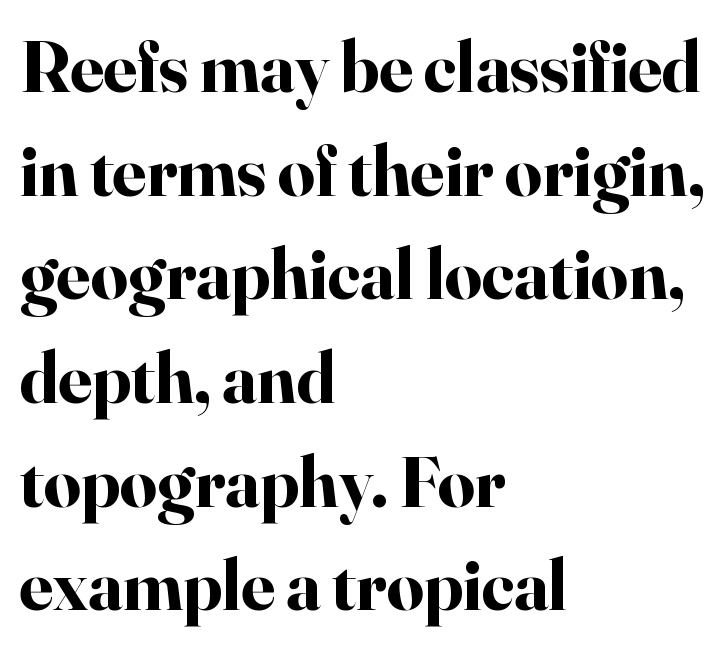
This sample uses an upright cut, with every glyph sitting square on the baseline. Bold? Absolutely — the strokes are thick and heavy. A typesetter would label this face a serif. These lines sit exactly where default settings would place them. Spacing verdict: proportional, widths tailored to each character. The typesetter chose a ragged-right arrangement here.
